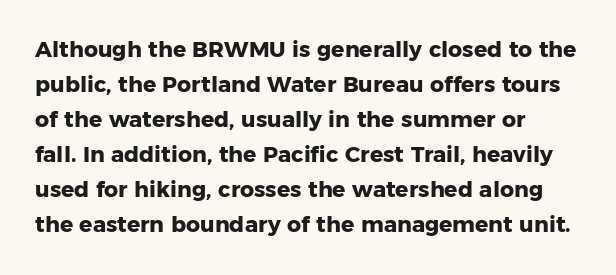
{"italic": "no", "bold": "yes", "underline": "no", "align": "left", "line_spacing": "normal", "line_spacing_ratio": 1.59, "letter_spacing": "normal", "letter_spacing_em": 0.0, "glyph_px": 22}
